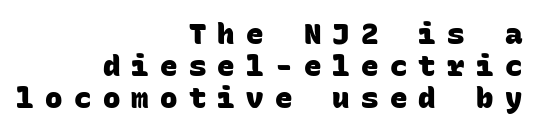
The image shows 29 px heavy sans-serif type, monospaced; set right-aligned, tight line spacing (1.11x), unusually wide letter spacing (+0.39 em), not underlined; low stroke contrast and a large x-height.
